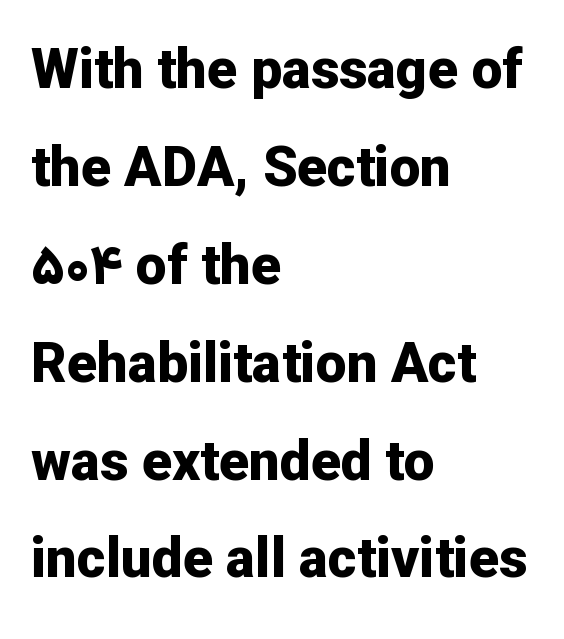
The image shows 55 px bold sans-serif type, upright; set left-aligned, line spacing 1.78x, normal letter spacing, not underlined; low stroke contrast and a medium x-height.
